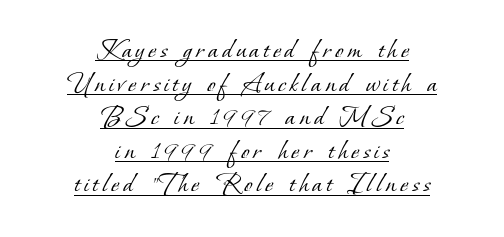
Q: Is the text bold? A: No.
Q: Is the typeface a serif or a sans-serif typeface? A: Serif.
Q: Is the text underlined? A: Yes.
Q: How is the paragraph aligned? A: Centered.
Q: Is the spacing between lines tight, normal or loose? A: Tight.
Q: Width (condensed, normal, or wide)? A: Normal.
Q: Stroke contrast? A: Low.
Q: x-height? A: Small.
Q: Monospaced? A: No.
